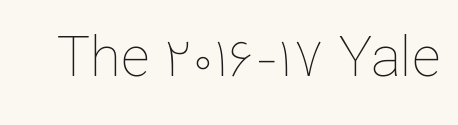
The typography opts for an upright posture over an oblique one. The line texture is even and compact thanks to regular tracking. Plain, unruled lines of type. You could not count columns in this text — the font is proportionally spaced. Heft: none added — not bold.
